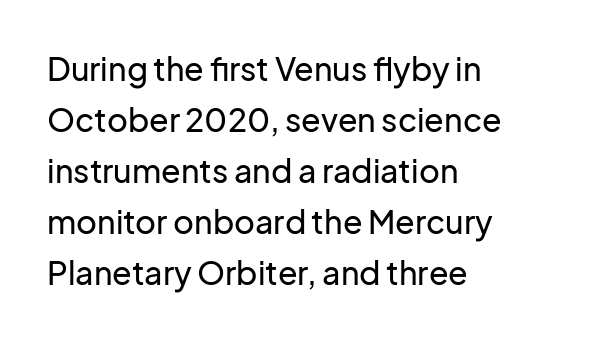
Q: Is the text italic (slanted)? A: No, it is upright.
Q: Is the typeface a serif or a sans-serif typeface? A: Sans-serif.
Q: Is the text underlined? A: No.
Q: How is the paragraph aligned? A: Left-aligned.
Q: Is the spacing between letters normal or unusually wide? A: Normal.
Q: Is the spacing between lines tight, normal or loose? A: Normal.
Q: Width (condensed, normal, or wide)? A: Normal.
Q: Stroke contrast? A: Low.
Q: x-height? A: Medium.
Q: Monospaced? A: No.
